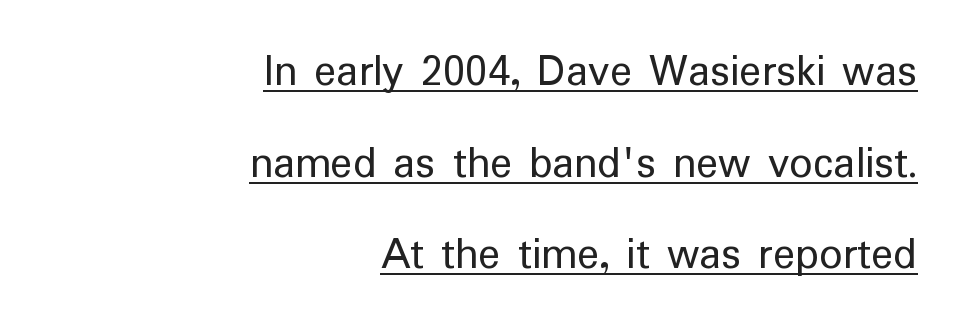
The font family rendered here belongs to the sans-serif group. Caption: face not bold, strokes unweighted. A typesetter would call this proportional, since set widths differ per character. Each word holds together tightly as a unit, with standard inter-letter gaps. No italicization has been applied; the sample stays upright.
